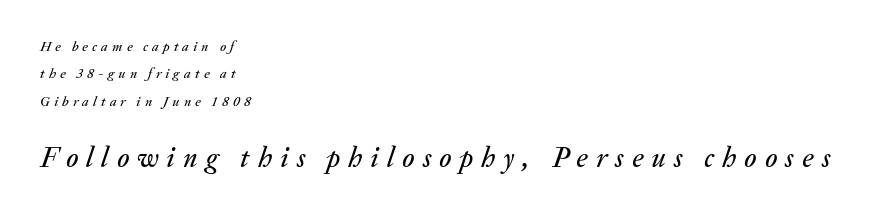
In terms of posture, this sample is oblique. Character size in the trailing block exceeds that of the leading block. Short note: letters widely spaced. The area under the type is left untouched. This sample has the flowing, uneven cadence of proportional lettering. How would I describe the line gaps? Wide and relaxed.
